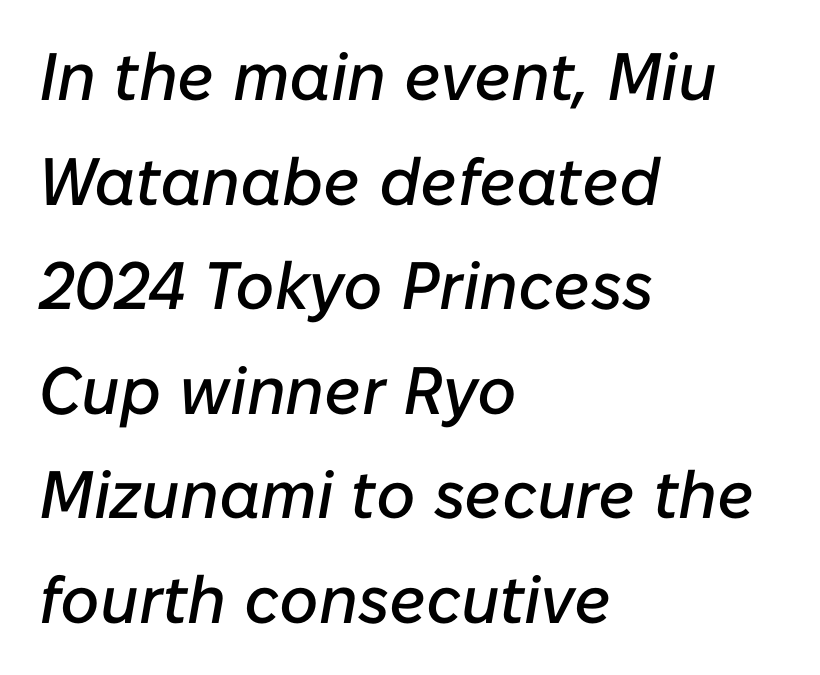
Q: Is the text italic (slanted)? A: Yes, it leans right by about 10 degrees.
Q: Is the text underlined? A: No.
Q: How is the paragraph aligned? A: Left-aligned.
Q: Is the spacing between letters normal or unusually wide? A: Normal.
Q: Is the spacing between lines tight, normal or loose? A: Normal.
Q: Width (condensed, normal, or wide)? A: Normal.
Q: Stroke contrast? A: Low.
Q: x-height? A: Medium.
Q: Monospaced? A: No.
